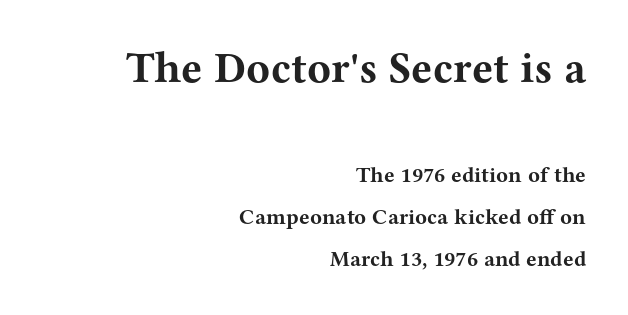
Honestly, the rows look like they've been pulled way apart. A student would notice the top passage is typeset larger than what follows. The letterforms sit shoulder to shoulder at normal distance. The font is running at its bold setting. The paragraph shown leans on its right margin.
